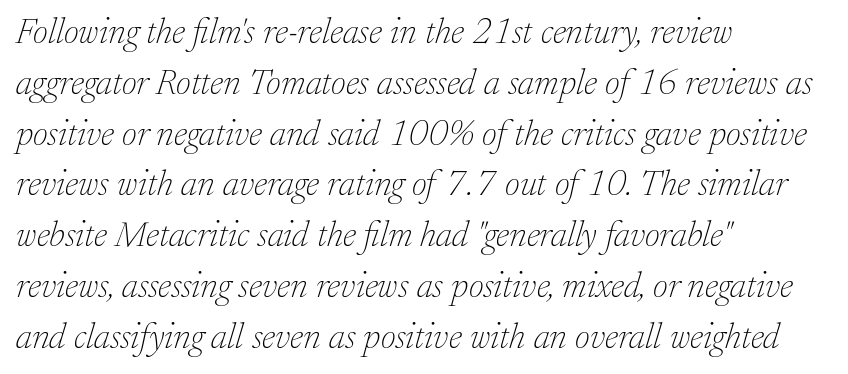
{"serif": "yes", "italic": "yes", "lean": "right", "slant_degrees": 17, "bold": "no", "weight": "thin", "width": "normal", "stroke_contrast": "low", "x_height": "medium", "monospaced": "no", "underline": "no", "align": "left", "line_spacing": "normal", "line_spacing_ratio": 1.41, "letter_spacing": "normal", "letter_spacing_em": 0.0, "glyph_px": 36}
